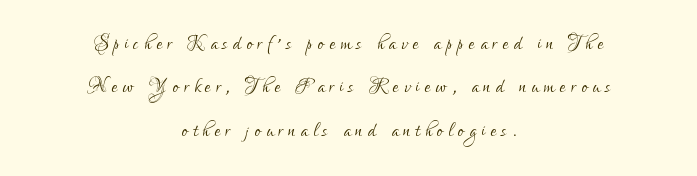
{"bold": "no", "underline": "no", "align": "center", "line_spacing": "normal", "line_spacing_ratio": 1.61, "glyph_px": 27}
